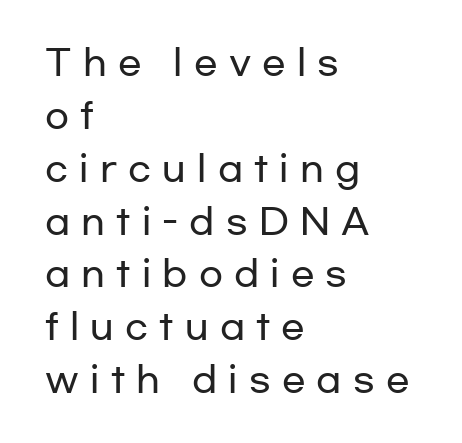
Q: Is the text italic (slanted)? A: No, it is upright.
Q: Is the typeface a serif or a sans-serif typeface? A: Sans-serif.
Q: Is the text underlined? A: No.
Q: How is the paragraph aligned? A: Left-aligned.
Q: Is the spacing between letters normal or unusually wide? A: Unusually wide.
Q: Is the spacing between lines tight, normal or loose? A: Normal.
Q: Width (condensed, normal, or wide)? A: Wide.
Q: Stroke contrast? A: Low.
Q: x-height? A: Medium.
Q: Monospaced? A: No.
